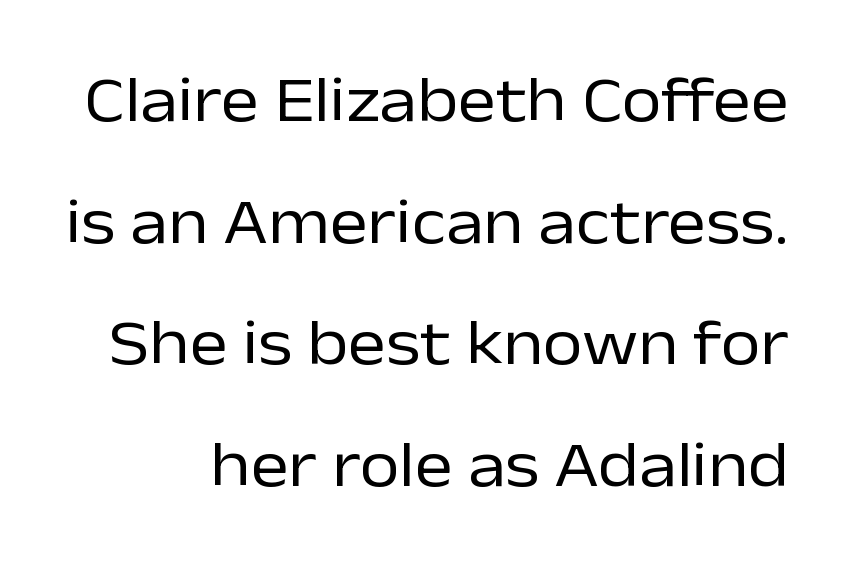
Spacing verdict: proportional, widths tailored to each character. Italic: no, the glyphs are upright roman. No heavy texture on the line: the type isn't bold. Has an underline been added? It has not. A sans-serif font was chosen for this passage.
